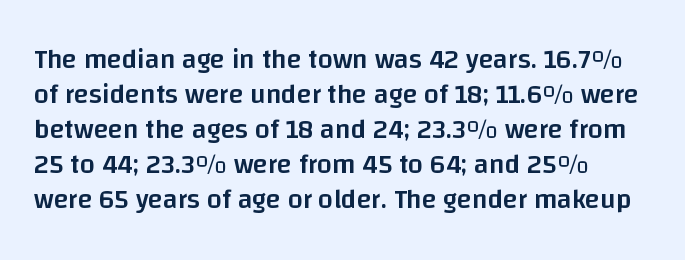
Heft: intermediate — a semibold. How are the letters spaced? Ordinarily, with no added tracking. A typesetter would call this leading conventional body-copy spacing. These lines are set flush left with a ragged right edge. No word sits above an underline. Posture: vertical.
